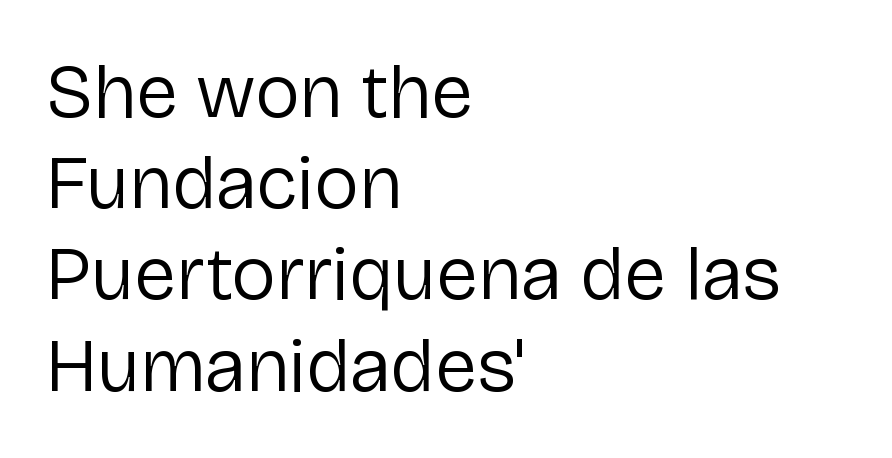
These lines keep a tight, regular rhythm from letter to letter. This rendering employs a face without finishing strokes, i.e., a sans-serif. The area under the type is left untouched. Line starts are locked; line ends wander. These glyphs show unthickened strokes, regular width or finer.
